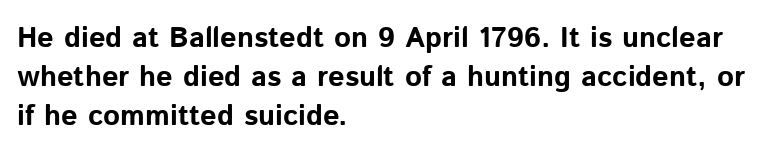
Q: Is the text bold? A: Yes.
Q: Is the text italic (slanted)? A: No, it is upright.
Q: Is the typeface a serif or a sans-serif typeface? A: Sans-serif.
Q: Is the text underlined? A: No.
Q: How is the paragraph aligned? A: Left-aligned.
Q: Is the spacing between letters normal or unusually wide? A: Normal.
Q: Is the spacing between lines tight, normal or loose? A: Normal.
Q: Width (condensed, normal, or wide)? A: Normal.
Q: Stroke contrast? A: Low.
Q: x-height? A: Medium.
Q: Monospaced? A: No.
